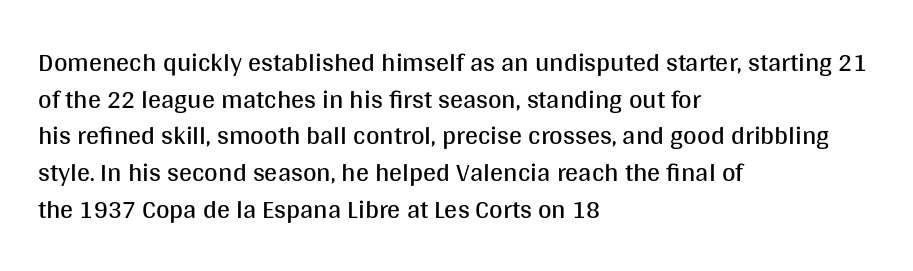
The image shows 26 px text type, upright; set left-aligned, normal line spacing (1.41x), normal letter spacing, not underlined.
